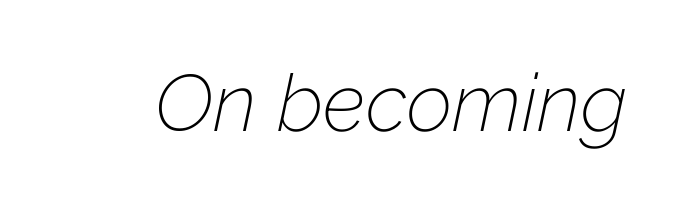
Q: Is the text bold? A: No.
Q: Is the text italic (slanted)? A: Yes, it leans right by about 12 degrees.
Q: Is the text underlined? A: No.
Q: Is the spacing between letters normal or unusually wide? A: Normal.
Q: Width (condensed, normal, or wide)? A: Normal.
Q: Stroke contrast? A: Low.
Q: x-height? A: Medium.
Q: Monospaced? A: No.
